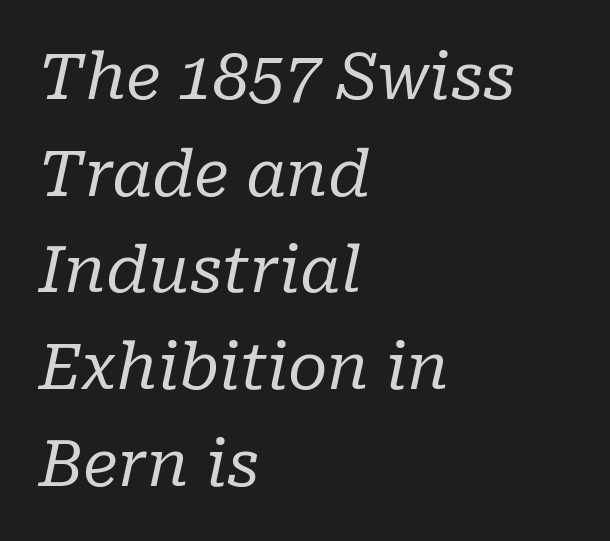
Stems here are at most as thick as an everyday book face. You can tell from the footed stems that serif type was used. These lines are rendered in a variable-pitch font. It's the slanting kind of type.
